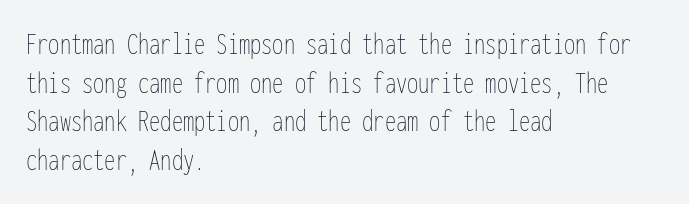
{"italic": "no", "bold": "no", "weight": "thin", "width": "condensed", "stroke_contrast": "low", "x_height": "medium", "monospaced": "yes", "underline": "no", "align": "left", "line_spacing_ratio": 1.21, "letter_spacing": "normal", "letter_spacing_em": 0.0, "glyph_px": 32}
